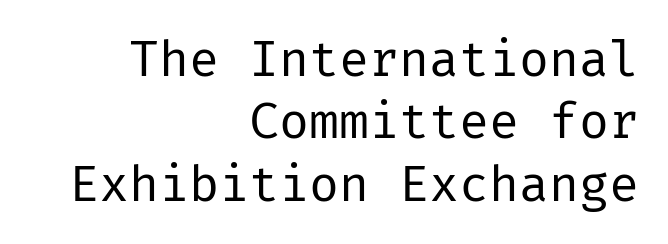
Students, note that the glyphs here touch the page at normal intervals. A bare baseline throughout the passage. Vertical strokes here are truly vertical. No letter is thick-stroked: the sample isn't bold.
